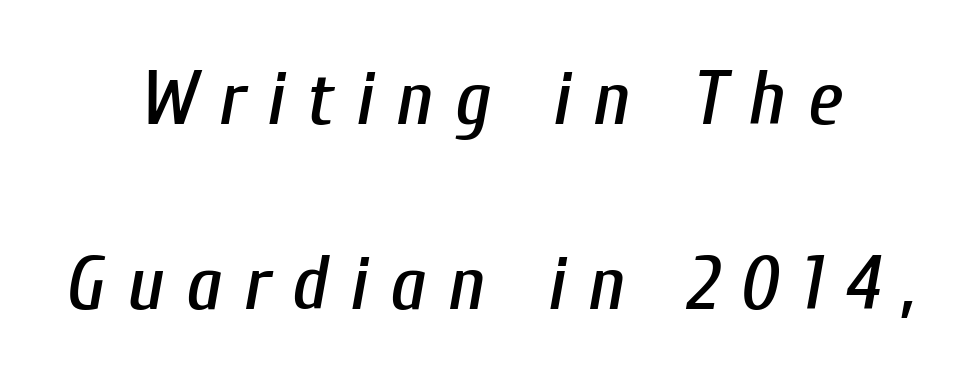
{"italic": "yes", "lean": "right", "slant_degrees": 10, "width": "condensed", "stroke_contrast": "low", "x_height": "medium", "monospaced": "no", "underline": "no", "align": "center", "line_spacing": "loose", "line_spacing_ratio": 2.4, "letter_spacing": "wide", "letter_spacing_em": 0.28, "glyph_px": 77}
